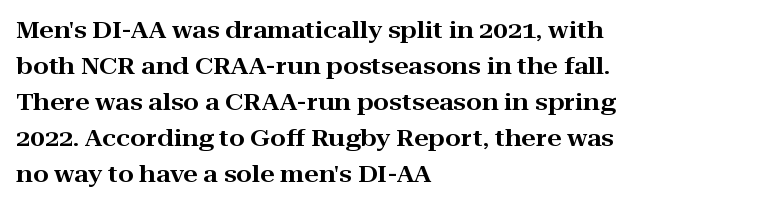
The image shows 23 px text type, upright; set left-aligned, normal line spacing (1.57x), normal letter spacing, not underlined.
